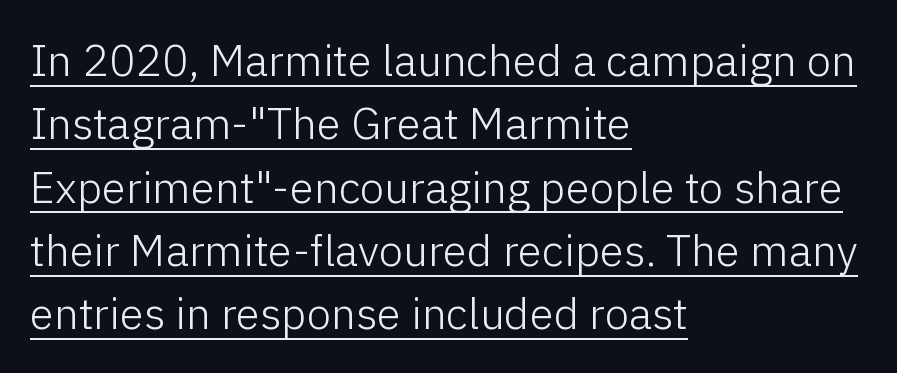
{"serif": "no", "italic": "no", "bold": "no", "weight": "light", "width": "normal", "stroke_contrast": "low", "x_height": "medium", "monospaced": "no", "underline": "yes", "align": "left", "line_spacing": "normal", "line_spacing_ratio": 1.44, "letter_spacing": "normal", "letter_spacing_em": 0.0, "glyph_px": 44}
